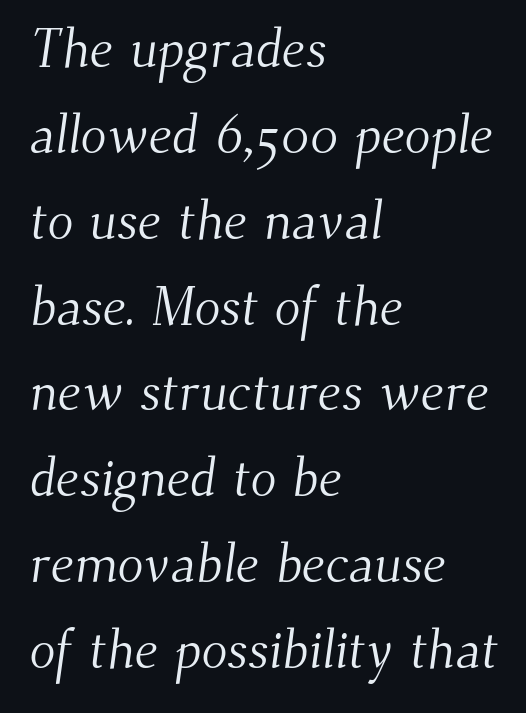
{"serif": "yes", "bold": "no", "weight": "light", "width": "normal", "stroke_contrast": "medium", "x_height": "small", "monospaced": "no", "underline": "no", "align": "left", "line_spacing": "normal", "line_spacing_ratio": 1.59, "letter_spacing": "normal", "letter_spacing_em": 0.0, "glyph_px": 54}
